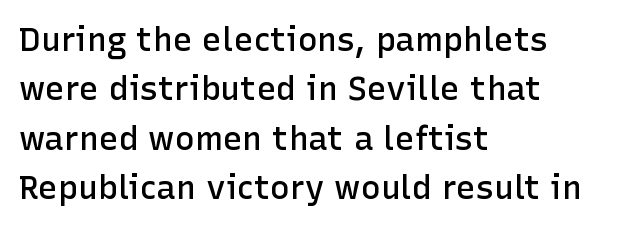
{"serif": "no", "italic": "no", "bold": "semi", "weight": "semibold", "width": "normal", "stroke_contrast": "low", "x_height": "medium", "monospaced": "no", "underline": "no", "align": "left", "line_spacing": "normal", "line_spacing_ratio": 1.5, "letter_spacing": "normal", "letter_spacing_em": 0.0, "glyph_px": 33}
